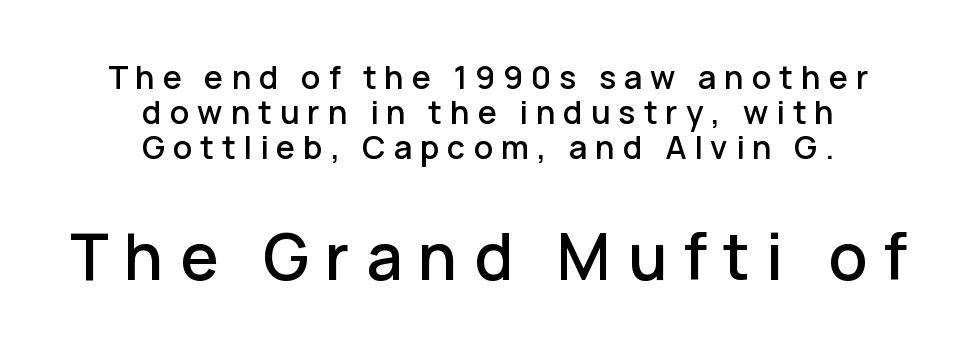
The image shows 64 px sans-serif type, upright; set centered, tight line spacing (1.1x), unusually wide letter spacing (+0.25 em), not underlined; the second (bottom) block is 2.0x larger; low stroke contrast and a medium x-height.
